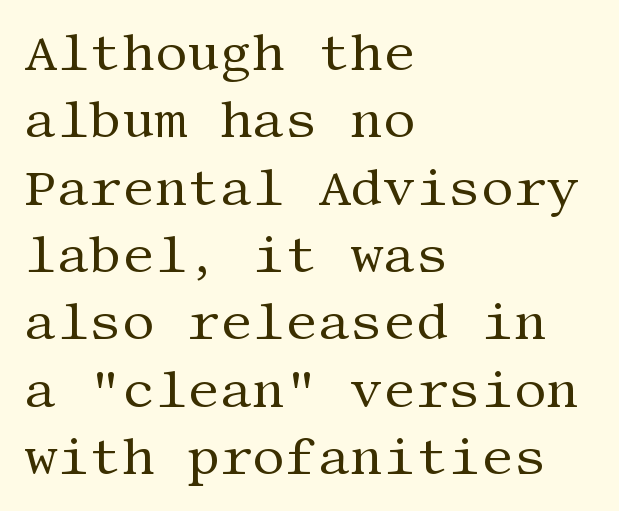
Rendered with straight, roman letterforms. This sample keeps an unexceptional amount of space between lines. Compared with a typical body face, this is equally light or lighter still. Each line starts at the same left margin while the right side varies.
